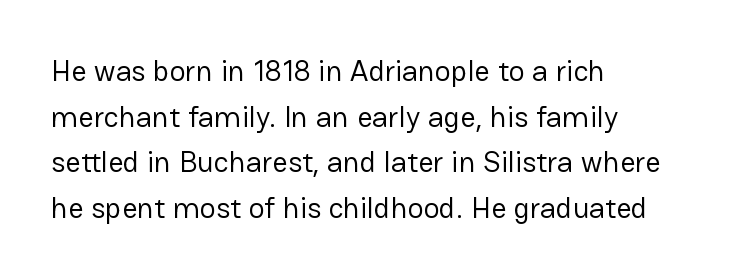
The image shows 30 px regular-weight sans-serif type, upright; set left-aligned, normal line spacing (1.52x), normal letter spacing, not underlined; low stroke contrast and a medium x-height.
